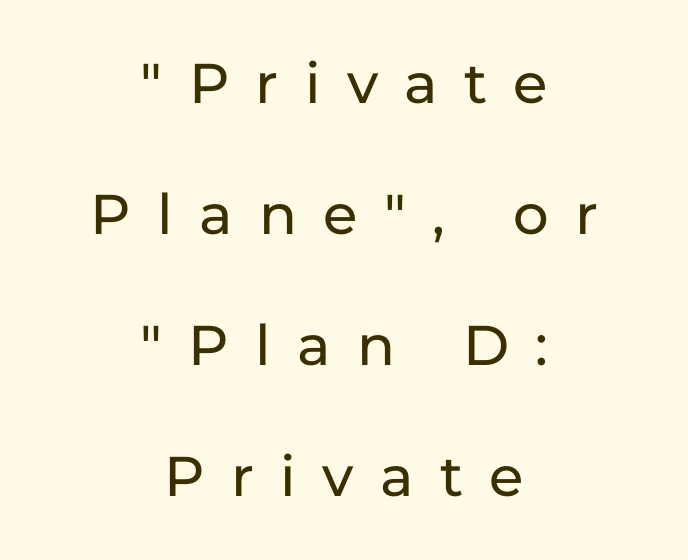
The image shows 56 px sans-serif type, upright; set centered, loose line spacing (2.34x), unusually wide letter spacing (+0.47 em), not underlined; low stroke contrast and a medium x-height.
